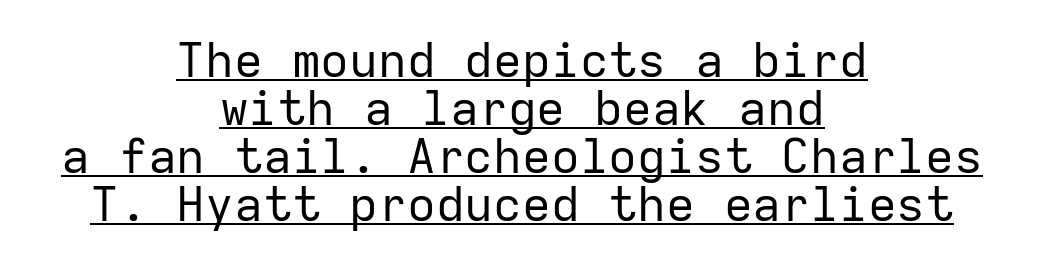
{"serif": "no", "italic": "no", "bold": "no", "weight": "regular", "width": "normal", "stroke_contrast": "low", "x_height": "medium", "monospaced": "yes", "underline": "yes", "align": "center", "line_spacing": "tight", "line_spacing_ratio": 1.0, "letter_spacing": "normal", "letter_spacing_em": 0.0, "glyph_px": 48}
